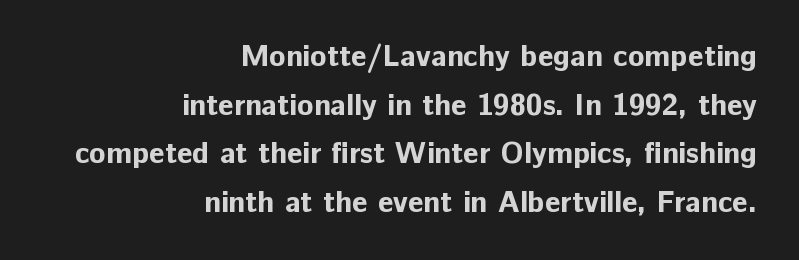
{"serif": "no", "italic": "no", "bold": "yes", "weight": "bold", "width": "normal", "stroke_contrast": "low", "x_height": "medium", "monospaced": "no", "underline": "no", "align": "right", "line_spacing": "normal", "line_spacing_ratio": 1.62, "letter_spacing": "normal", "letter_spacing_em": 0.0, "glyph_px": 30}
